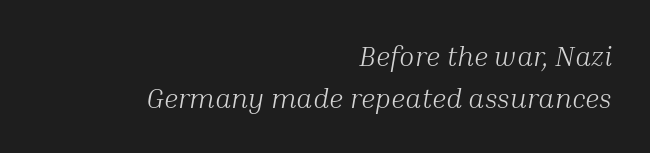
{"serif": "yes", "italic": "yes", "lean": "right", "slant_degrees": 10, "bold": "no", "weight": "light", "width": "normal", "stroke_contrast": "medium", "x_height": "medium", "monospaced": "no", "underline": "no", "align": "right", "line_spacing": "normal", "line_spacing_ratio": 1.49, "letter_spacing": "normal", "letter_spacing_em": 0.0, "glyph_px": 28}
